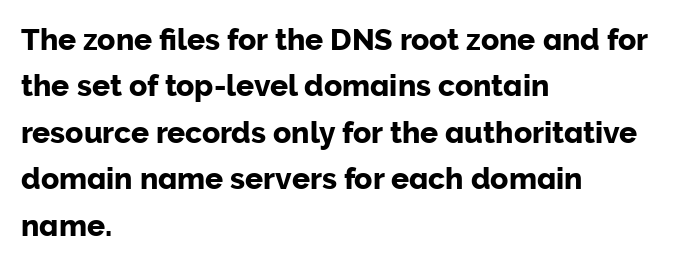
The image shows 30 px sans-serif type, upright; set left-aligned, normal line spacing (1.55x), normal letter spacing, not underlined; low stroke contrast and a medium x-height.
